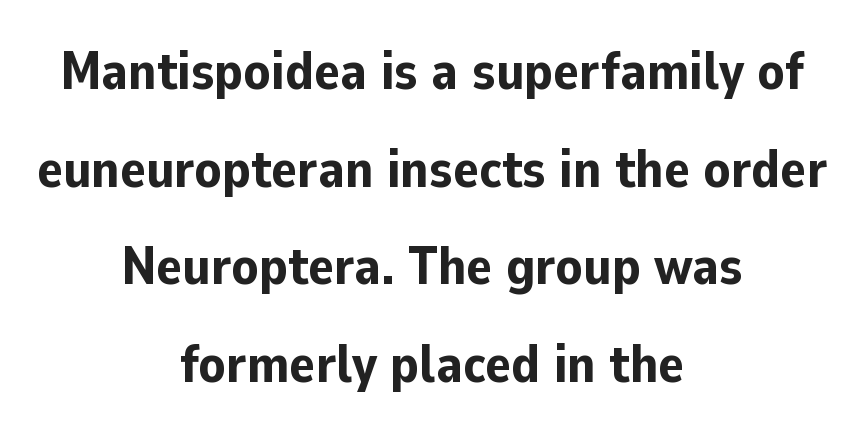
The image shows 54 px bold sans-serif type, upright; set centered, line spacing 1.81x, normal letter spacing, not underlined; low stroke contrast and a medium x-height.
